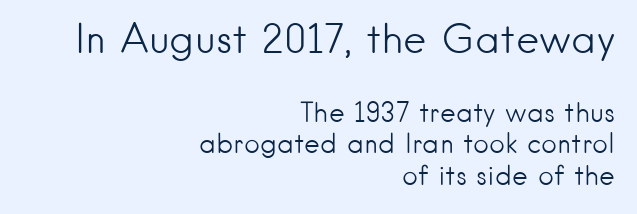
Q: Is the text bold? A: No.
Q: Is the text italic (slanted)? A: No, it is upright.
Q: Is the typeface a serif or a sans-serif typeface? A: Sans-serif.
Q: Is the text underlined? A: No.
Q: How is the paragraph aligned? A: Right-aligned.
Q: Is the spacing between letters normal or unusually wide? A: Normal.
Q: Which block of text is set in a larger size, the first (top) or the second (bottom)? A: The first (top) one.
Q: Width (condensed, normal, or wide)? A: Normal.
Q: Stroke contrast? A: Low.
Q: x-height? A: Small.
Q: Monospaced? A: No.
